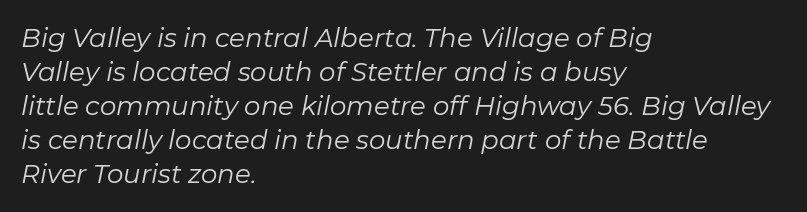
The image shows 26 px text type, italic (leaning right); set left-aligned, normal line spacing (1.31x), normal letter spacing, not underlined.
